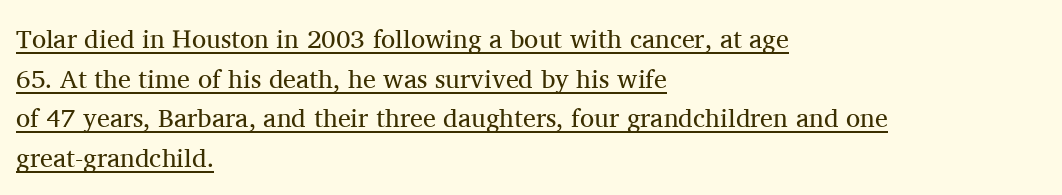
Q: Is the text bold? A: No.
Q: Is the text italic (slanted)? A: No, it is upright.
Q: Is the text underlined? A: Yes.
Q: How is the paragraph aligned? A: Left-aligned.
Q: Is the spacing between letters normal or unusually wide? A: Normal.
Q: Is the spacing between lines tight, normal or loose? A: Normal.
